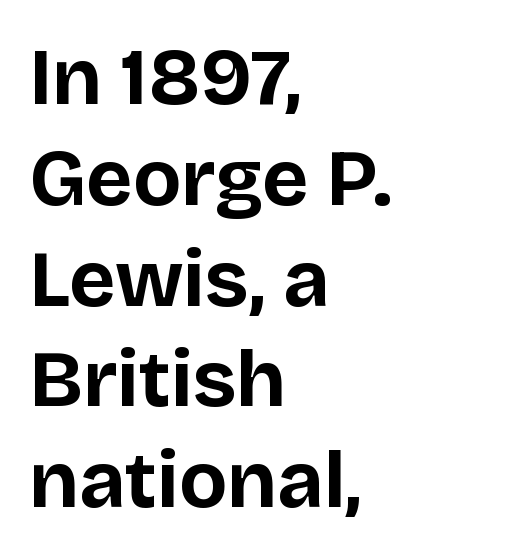
The image shows 80 px bold sans-serif type, upright; set left-aligned, normal line spacing (1.26x), normal letter spacing, not underlined; low stroke contrast and a large x-height.
